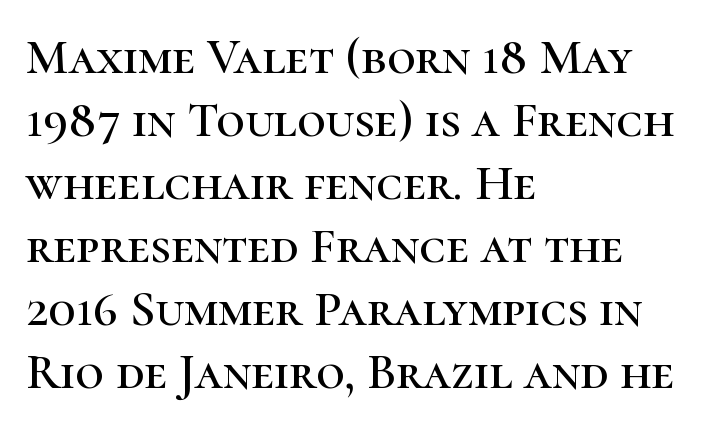
{"serif": "yes", "italic": "no", "width": "normal", "stroke_contrast": "high", "x_height": "medium", "monospaced": "no", "underline": "no", "align": "left", "line_spacing": "normal", "line_spacing_ratio": 1.26, "letter_spacing": "normal", "letter_spacing_em": 0.0, "glyph_px": 50}
